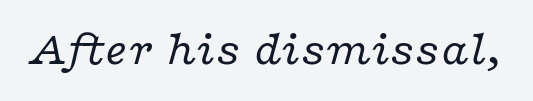
{"serif": "yes", "italic": "yes", "lean": "right", "slant_degrees": 16, "bold": "no", "weight": "regular", "width": "wide", "stroke_contrast": "low", "x_height": "medium", "monospaced": "no", "underline": "no", "letter_spacing": "normal", "letter_spacing_em": 0.0, "glyph_px": 48}
